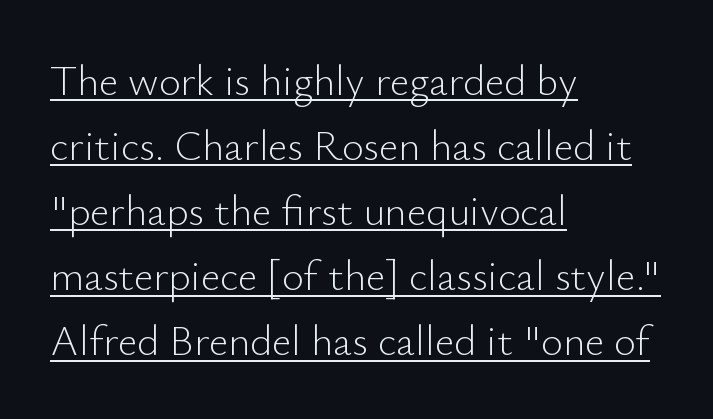
Where is the straight margin? On the left. Normally led — the rows are evenly, conventionally spaced. The typesetting does not lean heavy: it is not bold. There is no visible air inserted between adjacent glyphs. Do the characters align in a grid? No, the font is proportional. This rendering employs a face without finishing strokes, i.e., a sans-serif.
